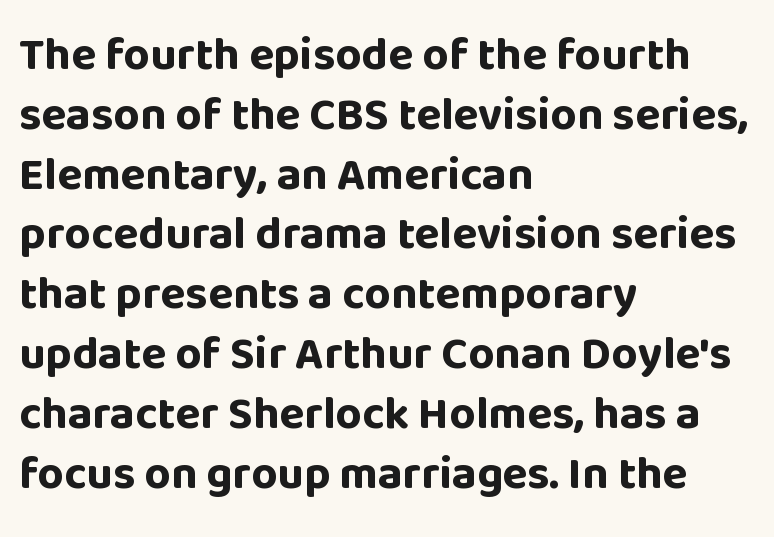
Q: Is the text bold? A: Yes.
Q: Is the text italic (slanted)? A: No, it is upright.
Q: Is the typeface a serif or a sans-serif typeface? A: Sans-serif.
Q: Is the text underlined? A: No.
Q: How is the paragraph aligned? A: Left-aligned.
Q: Is the spacing between letters normal or unusually wide? A: Normal.
Q: Is the spacing between lines tight, normal or loose? A: Normal.
Q: Width (condensed, normal, or wide)? A: Normal.
Q: Stroke contrast? A: Low.
Q: x-height? A: Large.
Q: Monospaced? A: No.
